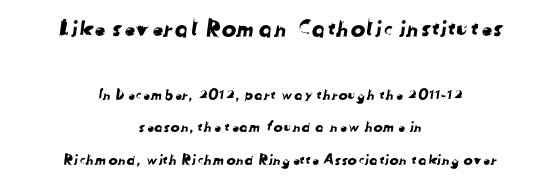
{"underline": "no", "align": "center", "line_spacing": "loose", "line_spacing_ratio": 2.33, "letter_spacing": "normal", "letter_spacing_em": 0.0, "larger_block": "first", "size_ratio": 1.57, "glyph_px": 22}
